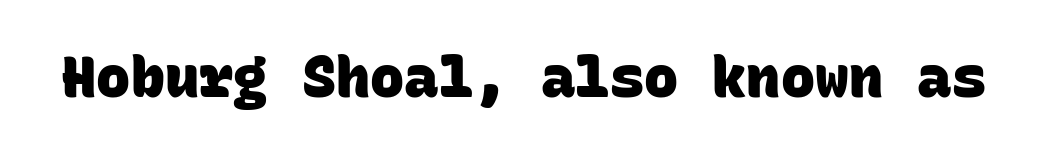
Words appear dense and cohesive because spacing is normal. The specimen omits any rule beneath the text block's lines. Serifs: no, the terminals of the letterforms are clean. I'd describe the lettering as bold — thick and assertive.
